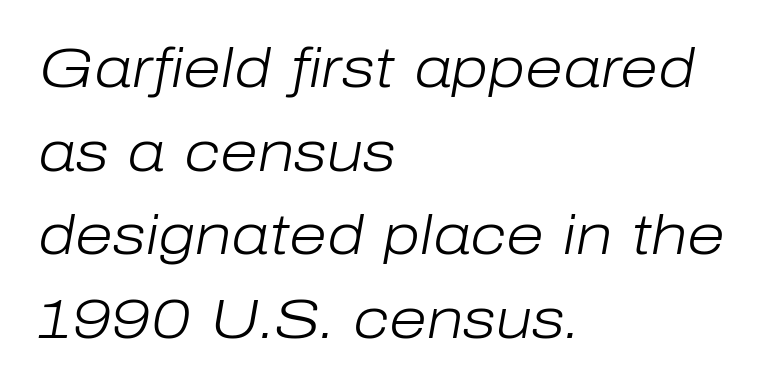
Proportional: the letters do not fall into vertical columns. The passage shown is not underscored anywhere. Default kerning and tracking; the words read as compact shapes. No extra ink here — the face is not bold.
